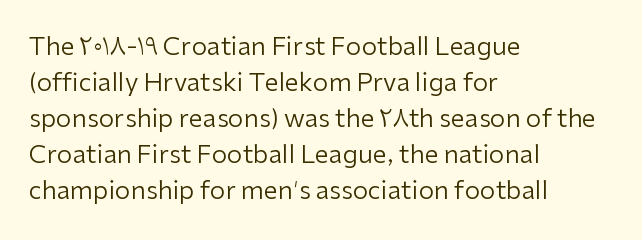
The rendering anchors every line to the left-hand side. Words appear dense and cohesive because spacing is normal. Does the leading feel generous? No, just average. A quiet, ordinary-to-light weight characterises the typeface.
